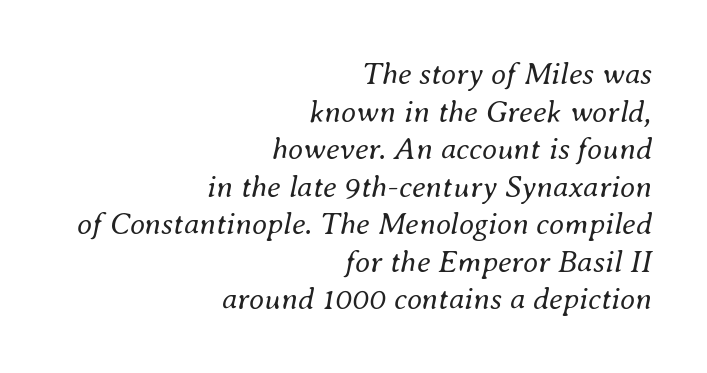
Is the type slanted? Yes — the strokes lean at a clear angle. The cut favours lightness, reaching ordinary text weight at its darkest. Clear beneath every line of the passage. There is no visible air inserted between adjacent glyphs. Varying glyph widths throughout — classic text-font behaviour. Each line ends at the same right margin while the left side varies.
